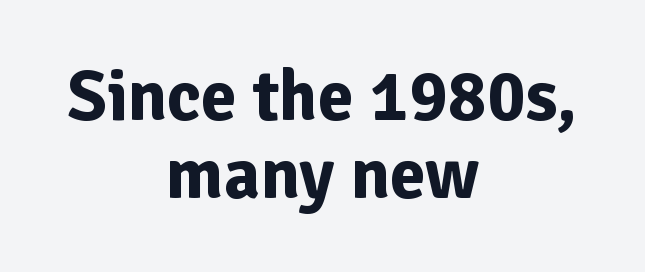
These lines carry a lot of weight — the face is fully bold. These lines stack symmetrically, like a column narrowing and widening about its center. These lines huddle together more closely than default settings would place them. In terms of letterspacing, this is plain default setting. Vertical strokes here are truly vertical.
